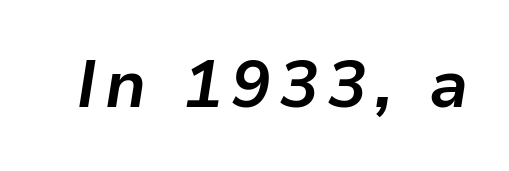
{"italic": "yes", "lean": "right", "slant_degrees": 9, "bold": "yes", "weight": "bold", "width": "normal", "stroke_contrast": "low", "x_height": "medium", "monospaced": "no", "underline": "no", "glyph_px": 66}
